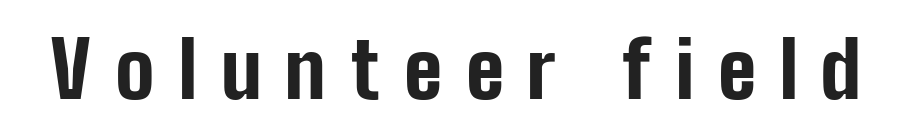
{"serif": "no", "italic": "no", "bold": "yes", "weight": "bold", "width": "condensed", "stroke_contrast": "low", "x_height": "medium", "monospaced": "no", "underline": "no", "letter_spacing": "wide", "letter_spacing_em": 0.31, "glyph_px": 77}
